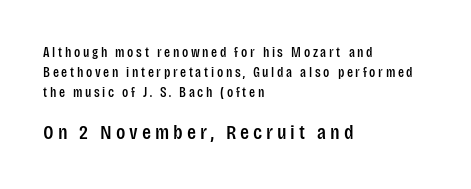
The image shows 21 px text type, upright; set left-aligned, normal line spacing (1.42x), not underlined; the second (bottom) block is 1.5x larger.
